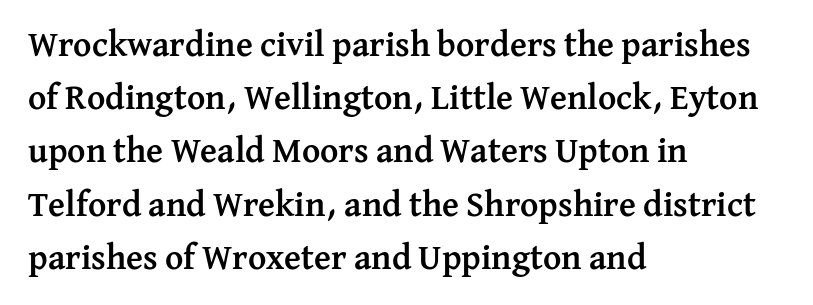
Q: Is the text bold? A: Yes.
Q: Is the text italic (slanted)? A: No, it is upright.
Q: Is the typeface a serif or a sans-serif typeface? A: Serif.
Q: Is the text underlined? A: No.
Q: How is the paragraph aligned? A: Left-aligned.
Q: Is the spacing between letters normal or unusually wide? A: Normal.
Q: Is the spacing between lines tight, normal or loose? A: Normal.
Q: Width (condensed, normal, or wide)? A: Normal.
Q: Stroke contrast? A: Medium.
Q: x-height? A: Medium.
Q: Monospaced? A: No.
